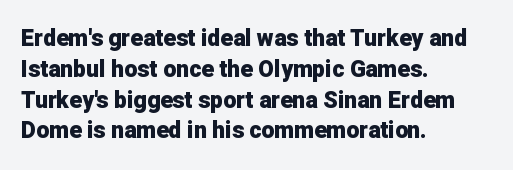
Q: Is the text bold? A: Yes.
Q: Is the text italic (slanted)? A: No, it is upright.
Q: Is the text underlined? A: No.
Q: How is the paragraph aligned? A: Left-aligned.
Q: Is the spacing between letters normal or unusually wide? A: Normal.
Q: Is the spacing between lines tight, normal or loose? A: Normal.
